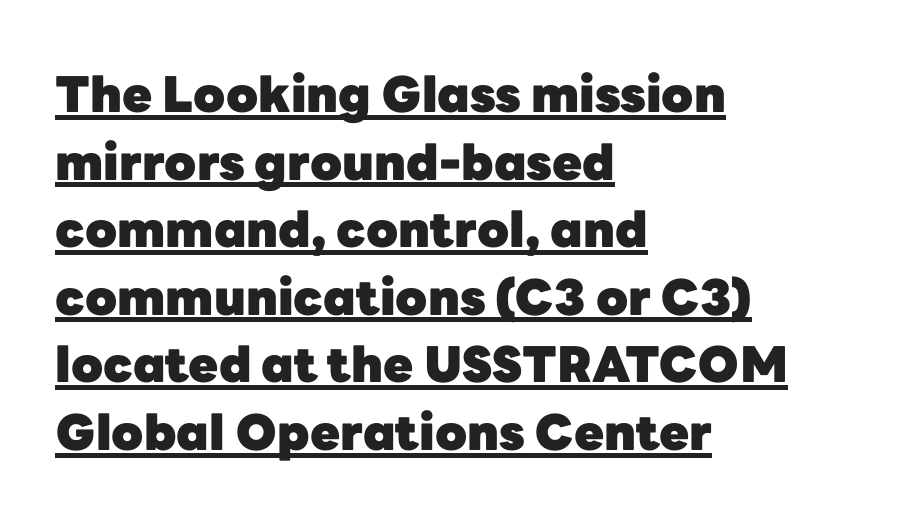
The image shows 49 px heavy sans-serif type, upright; set left-aligned, normal line spacing (1.38x), normal letter spacing, underlined; low stroke contrast and a medium x-height.
